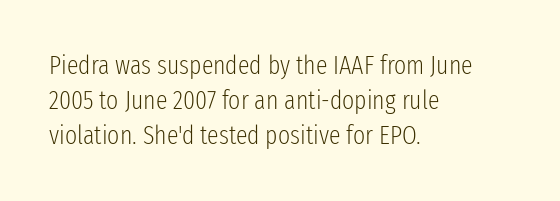
Q: Is the text bold? A: No.
Q: Is the text italic (slanted)? A: No, it is upright.
Q: Is the text underlined? A: No.
Q: How is the paragraph aligned? A: Left-aligned.
Q: Is the spacing between letters normal or unusually wide? A: Normal.
Q: Is the spacing between lines tight, normal or loose? A: Normal.
